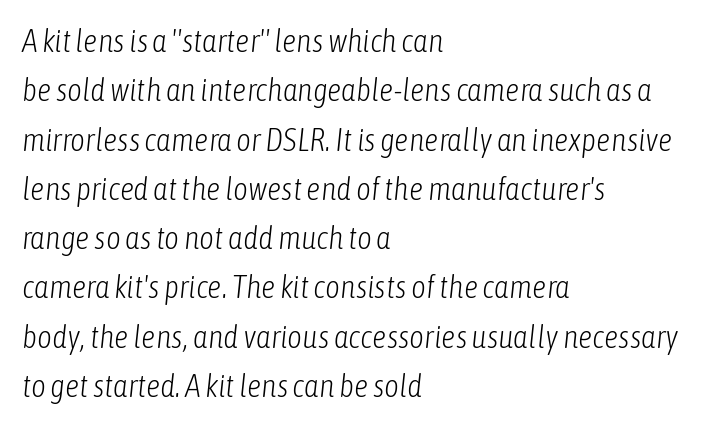
A student would call this left alignment; a typographer would say flush left, rag right. Summary of weight: not heavy and not bold. Each word holds together tightly as a unit, with standard inter-letter gaps. Spacing verdict: proportional, widths tailored to each character. It's the slanting kind of type. Quick note: interline space is typical.
